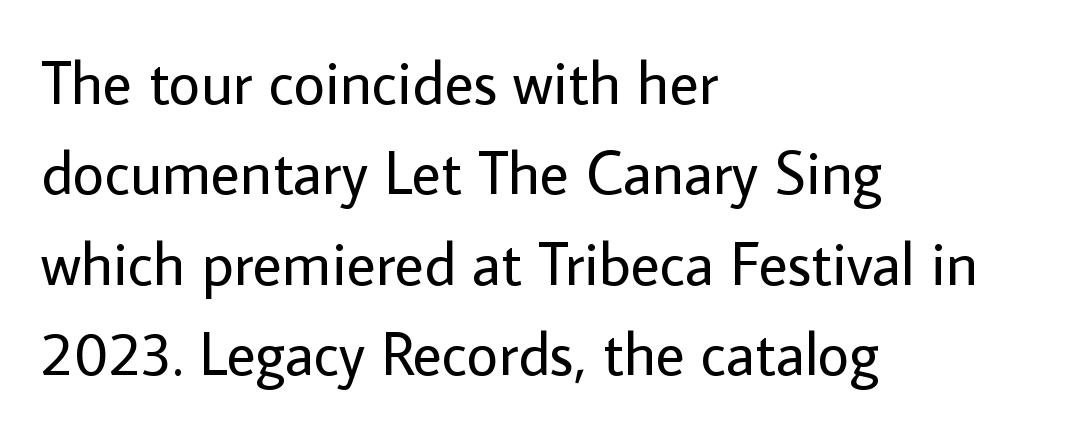
Q: Is the text bold? A: No.
Q: Is the text italic (slanted)? A: No, it is upright.
Q: Is the typeface a serif or a sans-serif typeface? A: Sans-serif.
Q: Is the text underlined? A: No.
Q: How is the paragraph aligned? A: Left-aligned.
Q: Is the spacing between letters normal or unusually wide? A: Normal.
Q: Is the spacing between lines tight, normal or loose? A: Normal.
Q: Width (condensed, normal, or wide)? A: Normal.
Q: Stroke contrast? A: Low.
Q: x-height? A: Medium.
Q: Monospaced? A: No.
